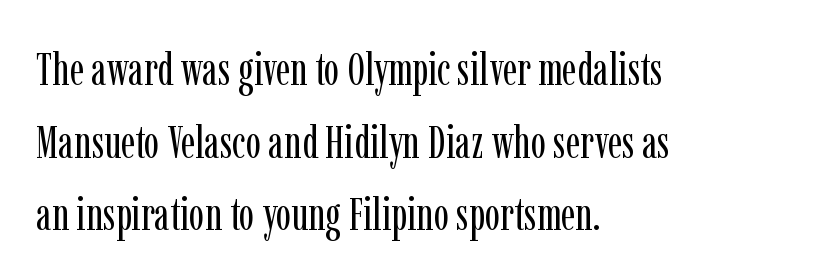
The image shows 46 px regular-weight, condensed serif type, upright; set left-aligned, normal line spacing (1.58x), normal letter spacing, not underlined; low stroke contrast and a medium x-height.
